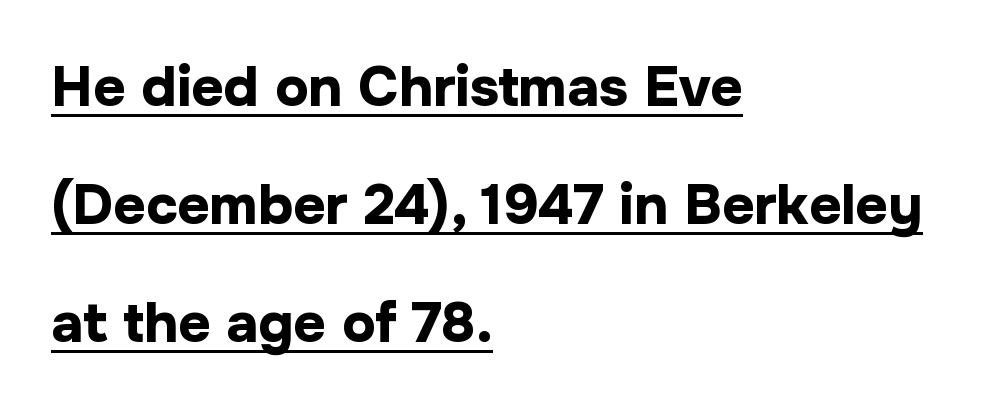
Q: Is the text bold? A: Yes.
Q: Is the text italic (slanted)? A: No, it is upright.
Q: Is the typeface a serif or a sans-serif typeface? A: Sans-serif.
Q: Is the text underlined? A: Yes.
Q: How is the paragraph aligned? A: Left-aligned.
Q: Is the spacing between letters normal or unusually wide? A: Normal.
Q: Is the spacing between lines tight, normal or loose? A: Loose.
Q: Width (condensed, normal, or wide)? A: Normal.
Q: Stroke contrast? A: Low.
Q: x-height? A: Medium.
Q: Monospaced? A: No.
